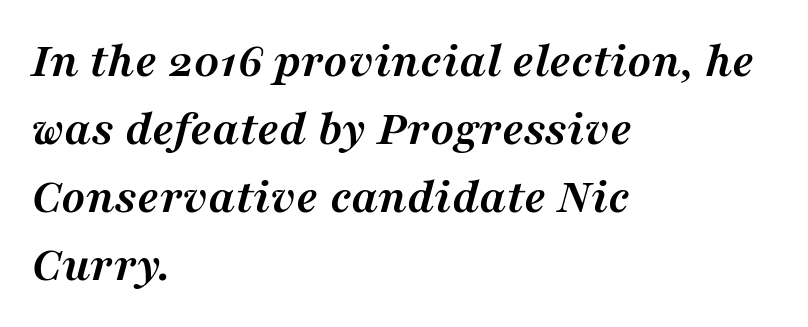
{"serif": "yes", "italic": "yes", "lean": "right", "slant_degrees": 16, "bold": "yes", "weight": "semibold", "width": "normal", "stroke_contrast": "medium", "x_height": "medium", "monospaced": "no", "underline": "no", "align": "left", "line_spacing": "normal", "line_spacing_ratio": 1.36, "letter_spacing": "normal", "letter_spacing_em": 0.0, "glyph_px": 50}
